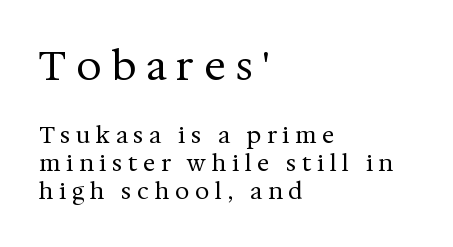
The image shows 40 px regular-weight serif type, upright; set left-aligned, line spacing 1.21x, unusually wide letter spacing (+0.25 em), not underlined; the first (top) block is 1.74x larger; medium stroke contrast and a medium x-height.
